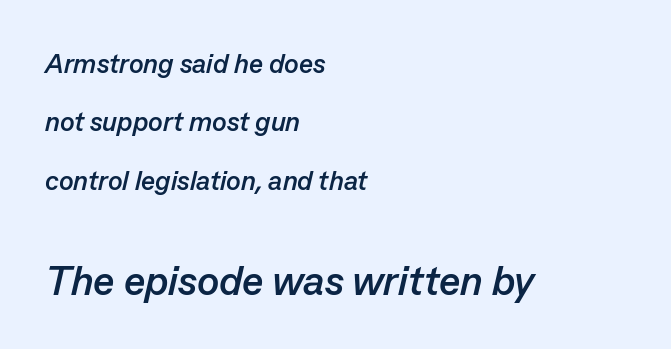
Baseline-to-baseline distance is far greater than the letter height. Layout note: lines flush left. The rendering enlarges the type as you move from the upper chunk to the lower. Plain, unruled lines of type. Compared with an ordinary text face, these strokes are far heavier — a full bold.
